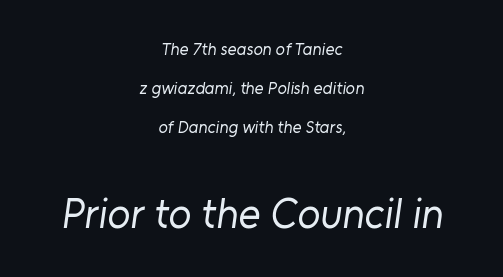
The image shows 42 px regular-weight sans-serif type; set centered, loose line spacing (2.28x), normal letter spacing, not underlined; the second (bottom) block is 2.47x larger; low stroke contrast and a medium x-height.
